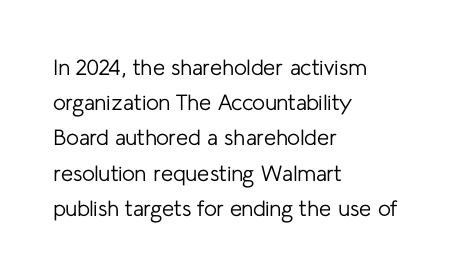
A quiet, ordinary-to-light weight characterises the typeface. Default kerning and tracking; the words read as compact shapes. These lines stack with their left ends in a neat column. The leading is moderate, giving the passage an even texture.
